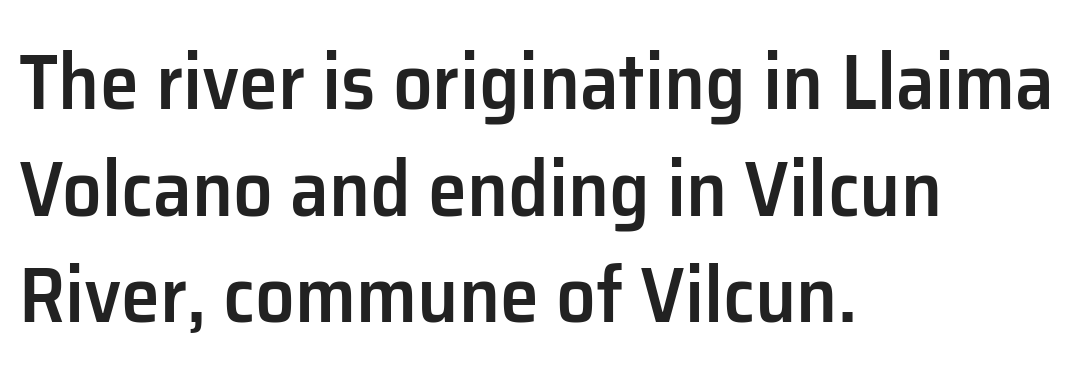
{"serif": "no", "italic": "no", "bold": "semi", "weight": "semibold", "width": "normal", "stroke_contrast": "low", "x_height": "medium", "monospaced": "no", "underline": "no", "align": "left", "line_spacing": "normal", "line_spacing_ratio": 1.35, "letter_spacing": "normal", "letter_spacing_em": 0.0, "glyph_px": 79}
